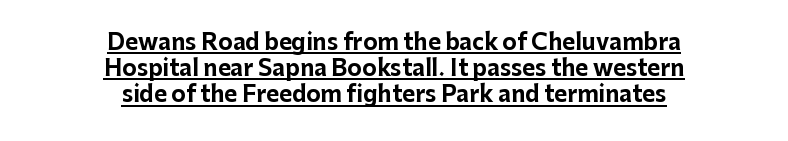
The image shows 22 px bold type, upright; set centered, line spacing 1.19x, normal letter spacing, underlined.
